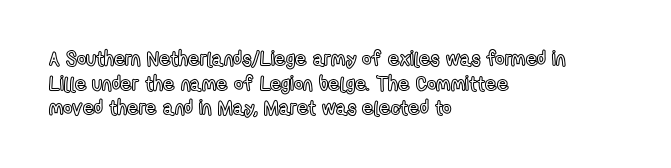
The image shows 20 px text type, upright; set left-aligned, line spacing 1.23x, normal letter spacing, not underlined.
